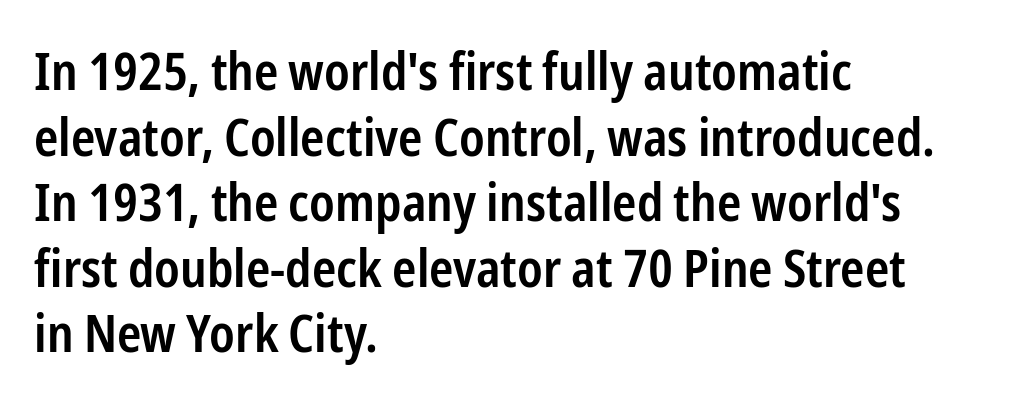
A roman cut, with each character standing at attention. The type family on display is of the sans-serif kind. Leading matches the norm, producing a regular column. Students, note that the glyphs here touch the page at normal intervals.
